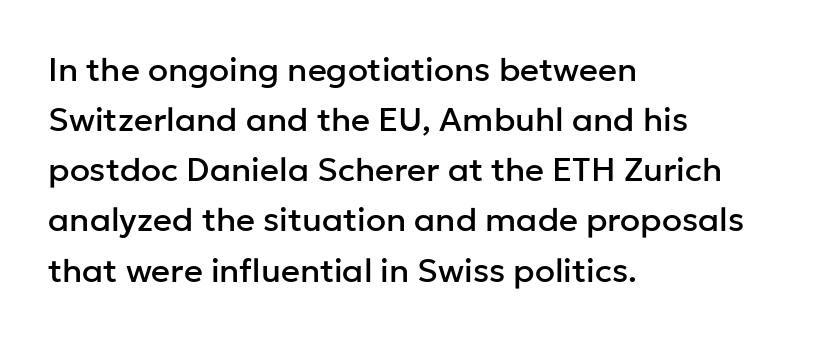
Q: Is the text italic (slanted)? A: No, it is upright.
Q: Is the typeface a serif or a sans-serif typeface? A: Sans-serif.
Q: Is the text underlined? A: No.
Q: How is the paragraph aligned? A: Left-aligned.
Q: Is the spacing between letters normal or unusually wide? A: Normal.
Q: Is the spacing between lines tight, normal or loose? A: Normal.
Q: Width (condensed, normal, or wide)? A: Normal.
Q: Stroke contrast? A: Low.
Q: x-height? A: Medium.
Q: Monospaced? A: No.
